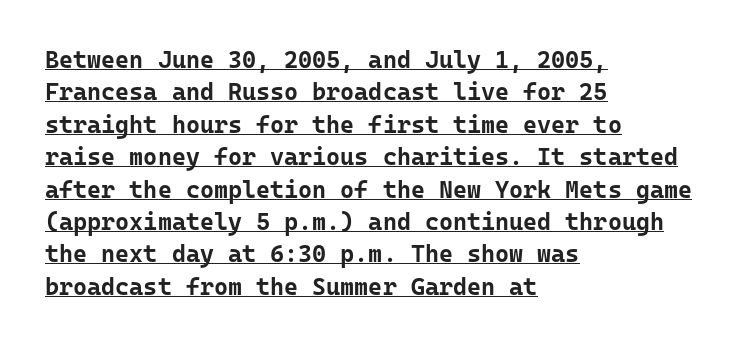
Q: Is the text bold? A: Yes.
Q: Is the text italic (slanted)? A: No, it is upright.
Q: Is the text underlined? A: Yes.
Q: How is the paragraph aligned? A: Left-aligned.
Q: Is the spacing between letters normal or unusually wide? A: Normal.
Q: Is the spacing between lines tight, normal or loose? A: Normal.
